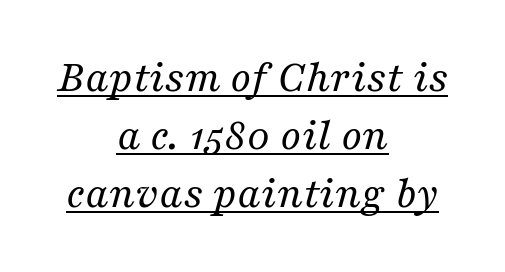
Q: Is the text bold? A: No.
Q: Is the text italic (slanted)? A: Yes, it leans right by about 16 degrees.
Q: Is the typeface a serif or a sans-serif typeface? A: Serif.
Q: Is the text underlined? A: Yes.
Q: How is the paragraph aligned? A: Centered.
Q: Is the spacing between letters normal or unusually wide? A: Normal.
Q: Is the spacing between lines tight, normal or loose? A: Normal.
Q: Width (condensed, normal, or wide)? A: Normal.
Q: Stroke contrast? A: Medium.
Q: x-height? A: Medium.
Q: Monospaced? A: No.
